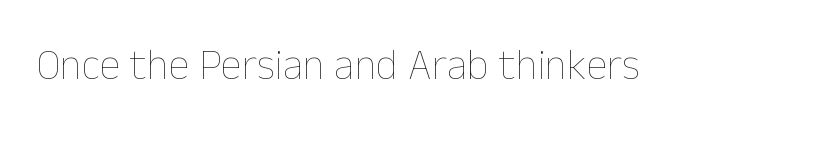
Letters have the restrained weight of plain body copy at most. No extra tracking has been applied to these lines. A clean baseline with only descenders dipping below it. Note the varied advance widths — an 'i' is clearly narrower than an 'm'.
